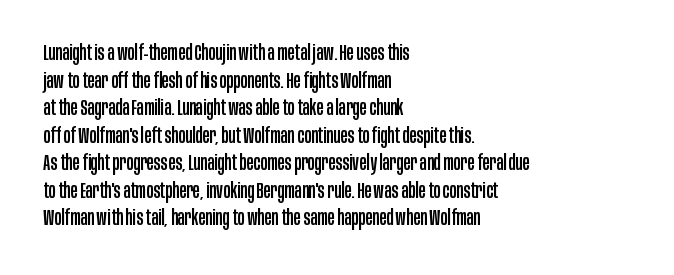
Q: Is the text italic (slanted)? A: No, it is upright.
Q: Is the text underlined? A: No.
Q: How is the paragraph aligned? A: Left-aligned.
Q: Is the spacing between letters normal or unusually wide? A: Normal.
Q: Is the spacing between lines tight, normal or loose? A: Normal.
